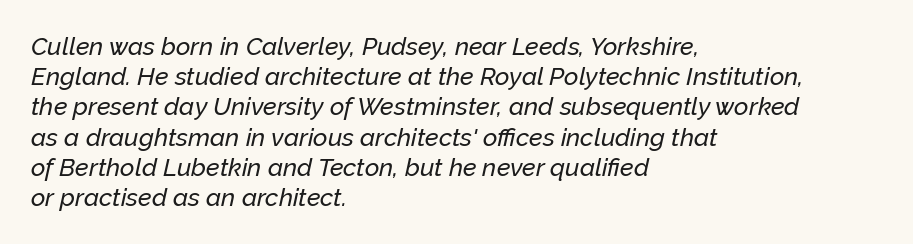
The lettering tilts uniformly, giving the passage an italic look. No word sits above an underline. The type is set solid horizontally, with unmodified tracking. Reading down the block, your eye returns to a fixed left position each line.
